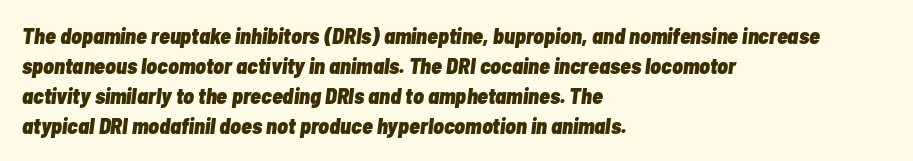
Honestly, the letter spacing is just normal — you wouldn't notice it. Where is the straight margin? On the left. This is heavy type, rendered in bold. The specimen omits any rule beneath the text block's lines. Style check: oblique. Whoever set this chose a conventional vertical rhythm.
